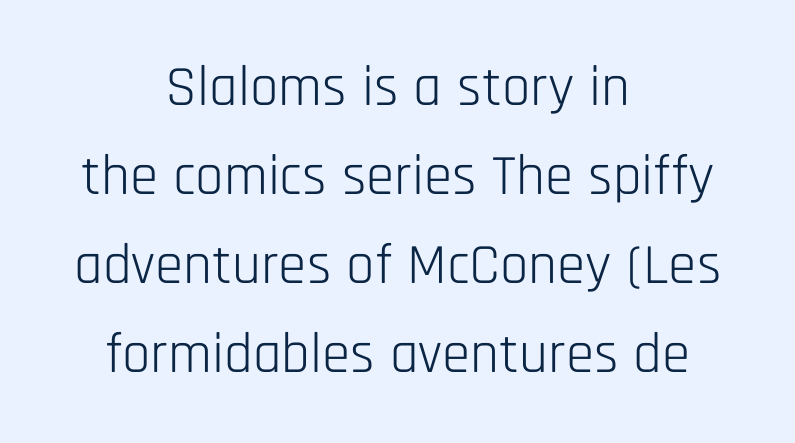
The face used here is proportionally spaced, like ordinary book or web type. Does extra space separate the letters? No, they use regular spacing. One-word summary of the alignment: center. No chunkiness to these letters — they're not bold. Unlike italic type, these characters show no tilt at all. These lines are composed in type without serifs.
